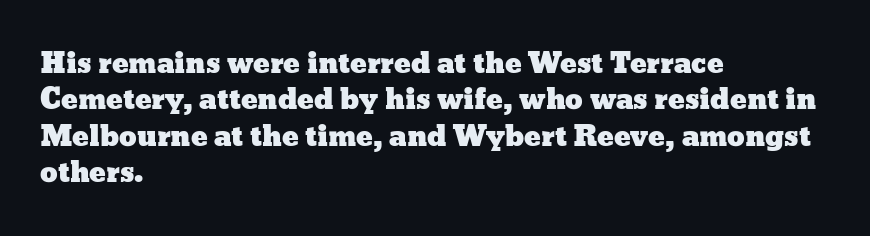
Q: Is the text italic (slanted)? A: No, it is upright.
Q: Is the text underlined? A: No.
Q: How is the paragraph aligned? A: Left-aligned.
Q: Is the spacing between letters normal or unusually wide? A: Normal.
Q: Is the spacing between lines tight, normal or loose? A: Normal.
Q: Width (condensed, normal, or wide)? A: Wide.
Q: Stroke contrast? A: Low.
Q: x-height? A: Medium.
Q: Monospaced? A: No.
